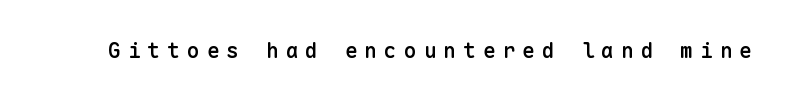
The image shows 21 px text type, upright; set unusually wide letter spacing (+0.34 em), not underlined.
